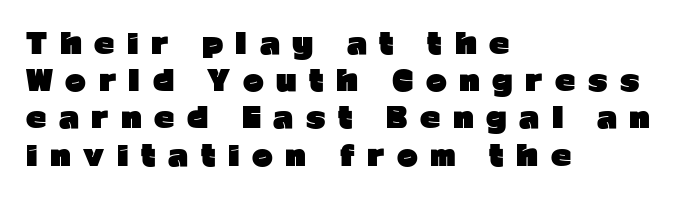
The image shows 28 px heavy sans-serif type, upright; set left-aligned, normal line spacing (1.33x), unusually wide letter spacing (+0.45 em), not underlined; low stroke contrast and a medium x-height.
